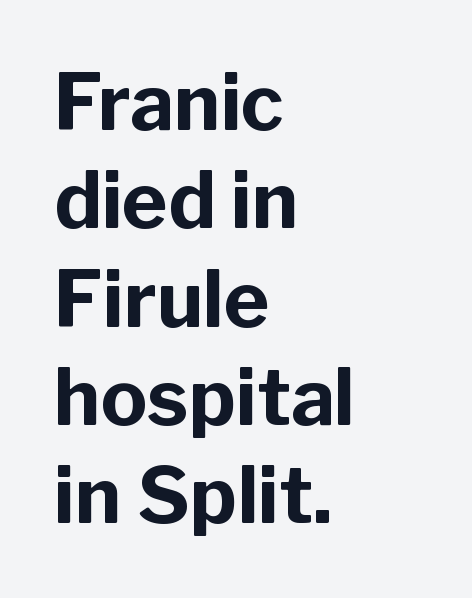
Q: Is the text bold? A: Yes.
Q: Is the text italic (slanted)? A: No, it is upright.
Q: Is the typeface a serif or a sans-serif typeface? A: Sans-serif.
Q: Is the text underlined? A: No.
Q: How is the paragraph aligned? A: Left-aligned.
Q: Is the spacing between letters normal or unusually wide? A: Normal.
Q: Is the spacing between lines tight, normal or loose? A: Normal.
Q: Width (condensed, normal, or wide)? A: Normal.
Q: Stroke contrast? A: Low.
Q: x-height? A: Medium.
Q: Monospaced? A: No.
